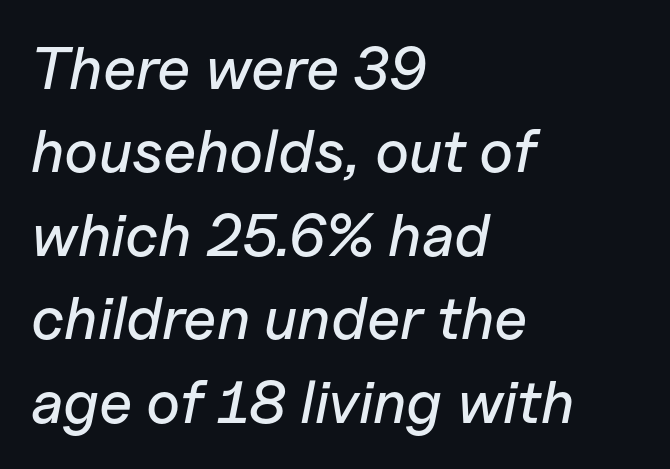
{"italic": "yes", "lean": "right", "slant_degrees": 11, "width": "normal", "stroke_contrast": "low", "x_height": "medium", "monospaced": "no", "underline": "no", "align": "left", "line_spacing": "normal", "line_spacing_ratio": 1.39, "letter_spacing": "normal", "letter_spacing_em": 0.0, "glyph_px": 60}
